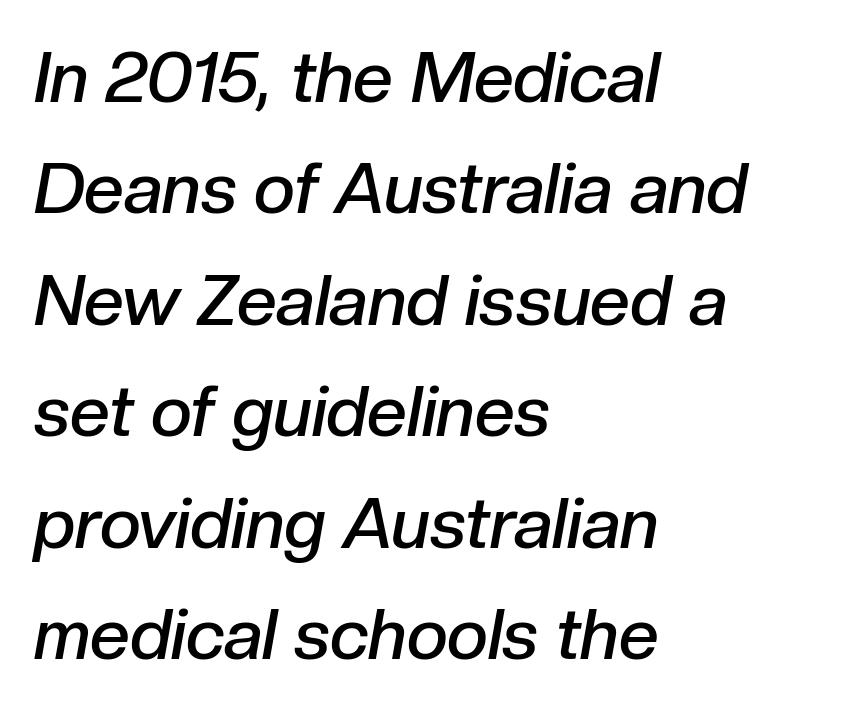
The image shows 71 px semibold type, italic (leaning right); set left-aligned, normal line spacing (1.57x), normal letter spacing, not underlined; low stroke contrast and a medium x-height.
